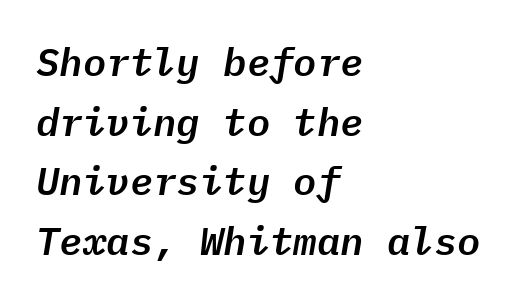
{"italic": "yes", "lean": "right", "slant_degrees": 9, "width": "normal", "stroke_contrast": "low", "x_height": "medium", "monospaced": "yes", "underline": "no", "align": "left", "line_spacing": "normal", "line_spacing_ratio": 1.53, "letter_spacing": "normal", "letter_spacing_em": 0.0, "glyph_px": 39}
